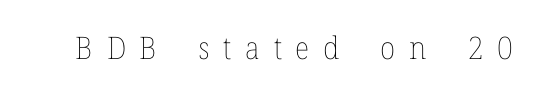
Q: Is the text bold? A: No.
Q: Is the text italic (slanted)? A: No, it is upright.
Q: Is the text underlined? A: No.
Q: Is the spacing between letters normal or unusually wide? A: Unusually wide.
Q: Width (condensed, normal, or wide)? A: Normal.
Q: Stroke contrast? A: Low.
Q: x-height? A: Medium.
Q: Monospaced? A: No.
